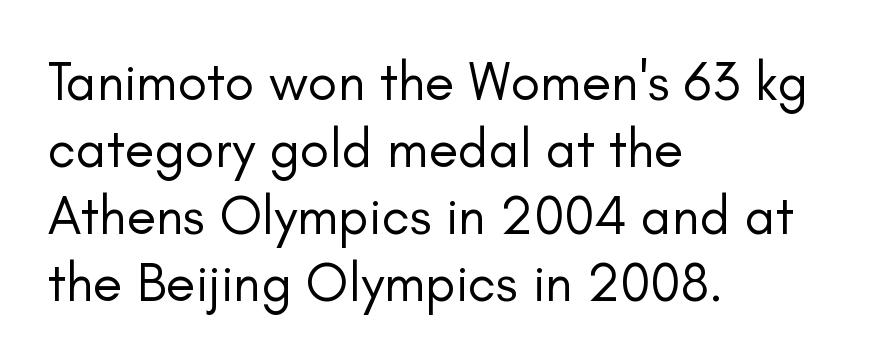
Q: Is the text bold? A: No.
Q: Is the text italic (slanted)? A: No, it is upright.
Q: Is the typeface a serif or a sans-serif typeface? A: Sans-serif.
Q: Is the text underlined? A: No.
Q: How is the paragraph aligned? A: Left-aligned.
Q: Is the spacing between letters normal or unusually wide? A: Normal.
Q: Width (condensed, normal, or wide)? A: Normal.
Q: Stroke contrast? A: Low.
Q: x-height? A: Small.
Q: Monospaced? A: No.
